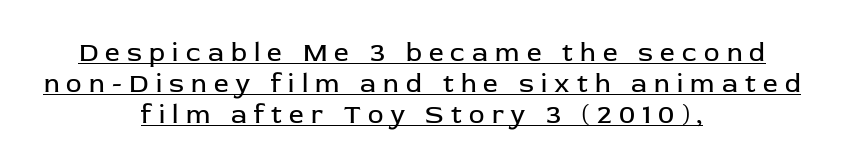
{"italic": "no", "bold": "no", "underline": "yes", "align": "center", "line_spacing_ratio": 1.19, "letter_spacing": "wide", "letter_spacing_em": 0.28, "glyph_px": 26}
